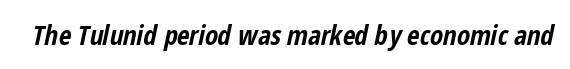
Q: Is the text bold? A: Yes.
Q: Is the text italic (slanted)? A: Yes, it leans right by about 12 degrees.
Q: Is the text underlined? A: No.
Q: Is the spacing between letters normal or unusually wide? A: Normal.
